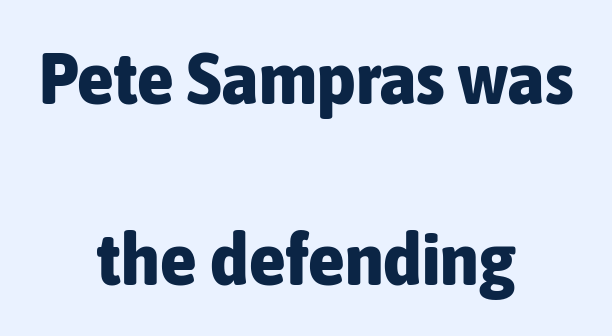
The image shows 74 px bold, condensed sans-serif type, upright; set centered, loose line spacing (2.45x), normal letter spacing, not underlined; low stroke contrast and a medium x-height.
